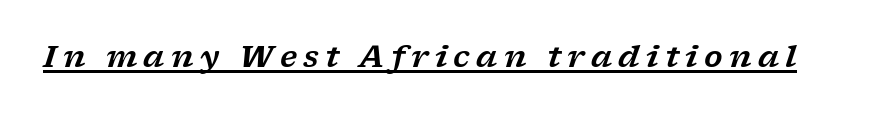
Q: Is the text italic (slanted)? A: Yes, it leans right by about 17 degrees.
Q: Is the typeface a serif or a sans-serif typeface? A: Serif.
Q: Is the text underlined? A: Yes.
Q: Is the spacing between letters normal or unusually wide? A: Unusually wide.
Q: Width (condensed, normal, or wide)? A: Wide.
Q: Stroke contrast? A: Low.
Q: x-height? A: Medium.
Q: Monospaced? A: No.
